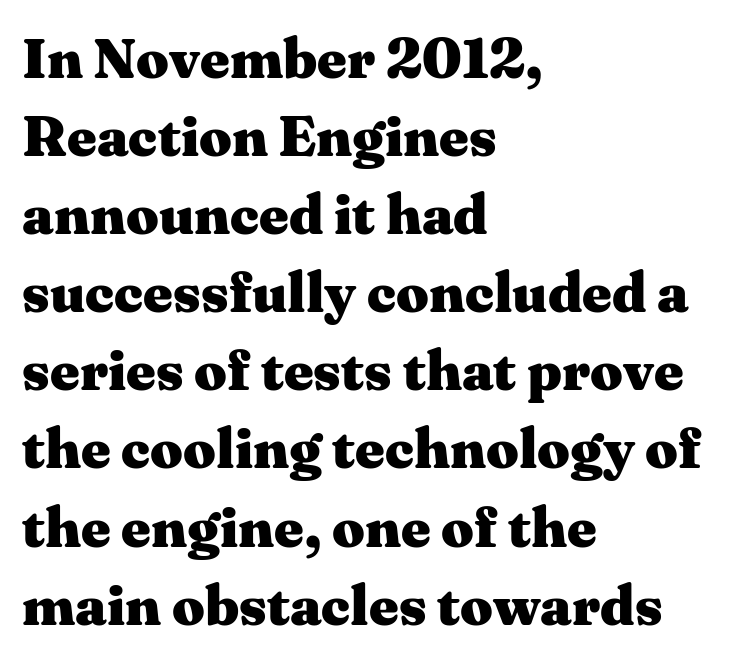
Q: Is the text bold? A: Yes.
Q: Is the text italic (slanted)? A: No, it is upright.
Q: Is the typeface a serif or a sans-serif typeface? A: Serif.
Q: Is the text underlined? A: No.
Q: How is the paragraph aligned? A: Left-aligned.
Q: Is the spacing between letters normal or unusually wide? A: Normal.
Q: Is the spacing between lines tight, normal or loose? A: Normal.
Q: Width (condensed, normal, or wide)? A: Wide.
Q: Stroke contrast? A: Medium.
Q: x-height? A: Medium.
Q: Monospaced? A: No.
